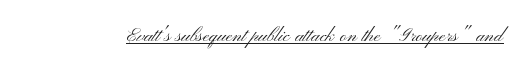
The image shows 24 px text type; set normal letter spacing, underlined.
